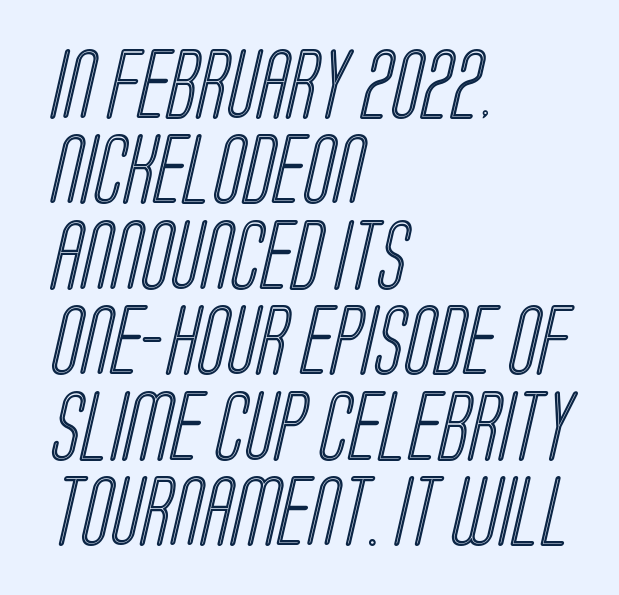
Q: Is the text underlined? A: No.
Q: How is the paragraph aligned? A: Left-aligned.
Q: Is the spacing between letters normal or unusually wide? A: Normal.
Q: Width (condensed, normal, or wide)? A: Condensed.
Q: x-height? A: Large.
Q: Monospaced? A: No.
